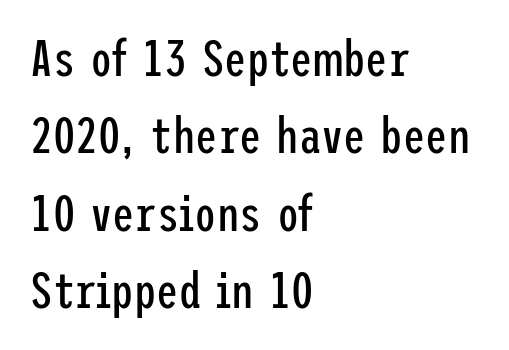
The image shows 50 px regular-weight, condensed sans-serif type, upright; set left-aligned, normal line spacing (1.55x), normal letter spacing, not underlined; low stroke contrast and a medium x-height.
